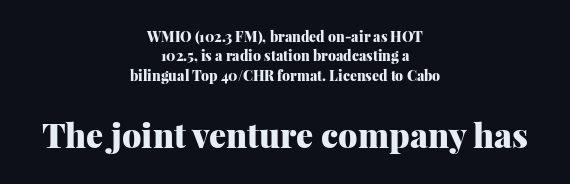
Q: Is the text bold? A: Yes.
Q: Is the text italic (slanted)? A: No, it is upright.
Q: Is the typeface a serif or a sans-serif typeface? A: Serif.
Q: Is the text underlined? A: No.
Q: How is the paragraph aligned? A: Centered.
Q: Is the spacing between letters normal or unusually wide? A: Normal.
Q: Is the spacing between lines tight, normal or loose? A: Normal.
Q: Which block of text is set in a larger size, the first (top) or the second (bottom)? A: The second (bottom) one.
Q: Width (condensed, normal, or wide)? A: Normal.
Q: Stroke contrast? A: Medium.
Q: x-height? A: Medium.
Q: Monospaced? A: No.
